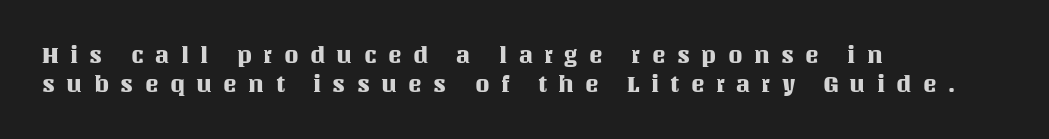
{"italic": "no", "underline": "no", "align": "left", "line_spacing_ratio": 1.24, "letter_spacing": "wide", "letter_spacing_em": 0.49, "glyph_px": 23}
